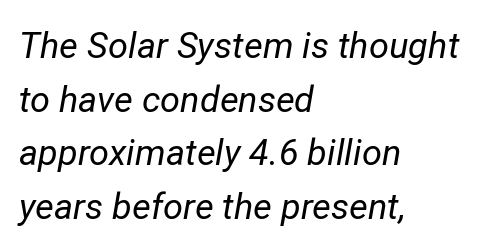
Q: Is the text bold? A: No.
Q: Is the text italic (slanted)? A: Yes, it leans right by about 12 degrees.
Q: Is the text underlined? A: No.
Q: How is the paragraph aligned? A: Left-aligned.
Q: Is the spacing between letters normal or unusually wide? A: Normal.
Q: Is the spacing between lines tight, normal or loose? A: Normal.
Q: Width (condensed, normal, or wide)? A: Normal.
Q: Stroke contrast? A: Low.
Q: x-height? A: Medium.
Q: Monospaced? A: No.
